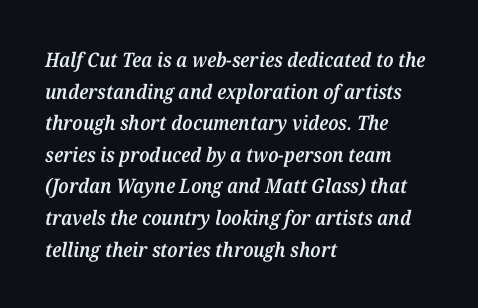
{"italic": "yes", "lean": "right", "slant_degrees": 12, "bold": "semi", "underline": "no", "align": "left", "line_spacing": "normal", "line_spacing_ratio": 1.58, "letter_spacing": "normal", "letter_spacing_em": 0.0, "glyph_px": 20}
